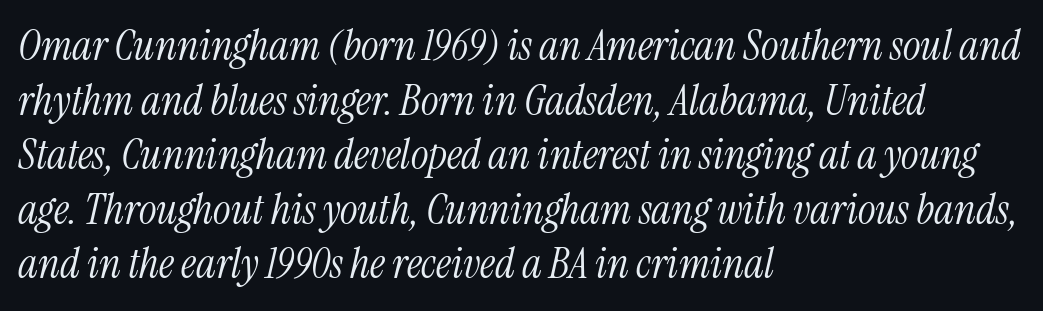
Q: Is the text bold? A: No.
Q: Is the text italic (slanted)? A: Yes, it leans right by about 13 degrees.
Q: Is the typeface a serif or a sans-serif typeface? A: Serif.
Q: Is the text underlined? A: No.
Q: How is the paragraph aligned? A: Left-aligned.
Q: Is the spacing between letters normal or unusually wide? A: Normal.
Q: Is the spacing between lines tight, normal or loose? A: Normal.
Q: Width (condensed, normal, or wide)? A: Condensed.
Q: Stroke contrast? A: Medium.
Q: x-height? A: Medium.
Q: Monospaced? A: No.
